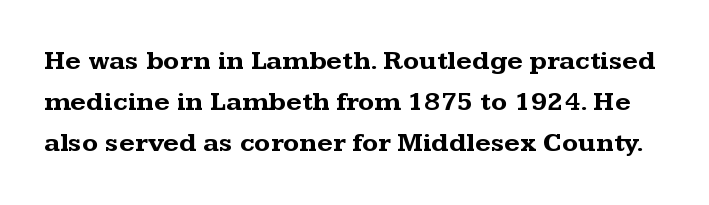
Q: Is the text bold? A: Yes.
Q: Is the text italic (slanted)? A: No, it is upright.
Q: Is the text underlined? A: No.
Q: Is the spacing between letters normal or unusually wide? A: Normal.
Q: Is the spacing between lines tight, normal or loose? A: Normal.
